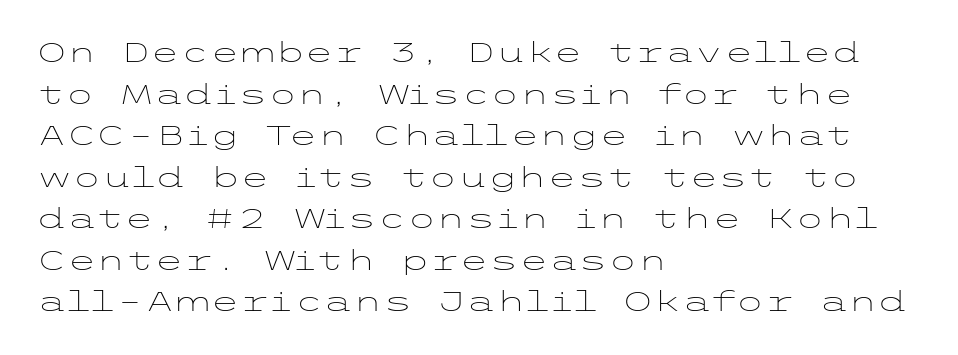
Q: Is the text bold? A: No.
Q: Is the text italic (slanted)? A: No, it is upright.
Q: Is the text underlined? A: No.
Q: How is the paragraph aligned? A: Left-aligned.
Q: Is the spacing between letters normal or unusually wide? A: Normal.
Q: Is the spacing between lines tight, normal or loose? A: Normal.
